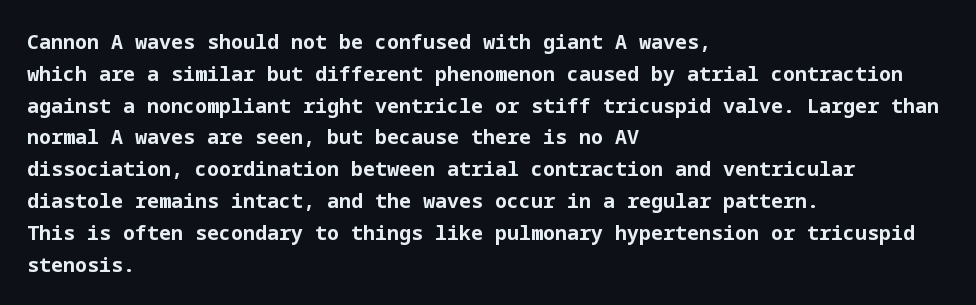
{"italic": "no", "bold": "yes", "underline": "no", "align": "left", "line_spacing": "normal", "line_spacing_ratio": 1.59, "letter_spacing": "normal", "letter_spacing_em": 0.0, "glyph_px": 20}
